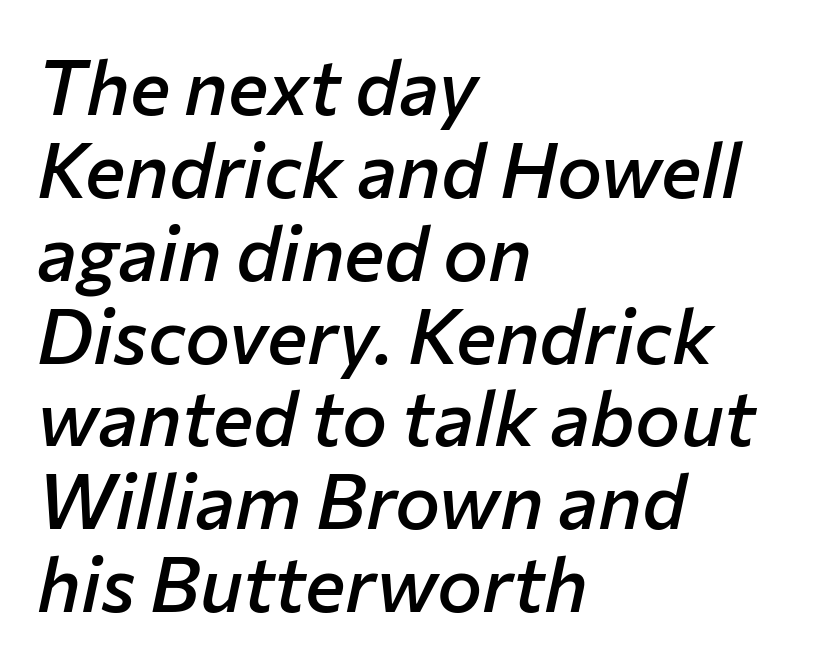
The image shows 76 px semibold type, italic (leaning right); set left-aligned, tight line spacing (1.09x), normal letter spacing, not underlined; low stroke contrast and a medium x-height.
